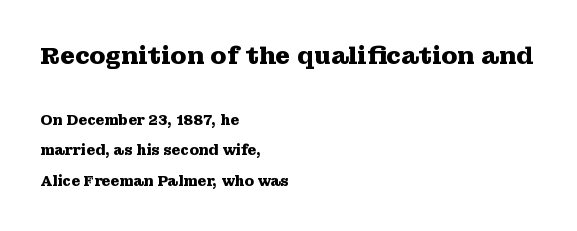
The image shows 24 px bold type, upright; set left-aligned, loose line spacing (2.16x), normal letter spacing, not underlined; the first (top) block is 1.71x larger.
